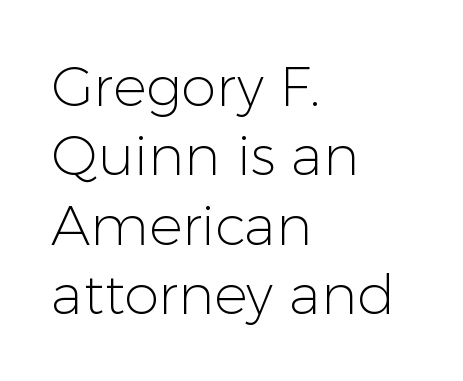
{"serif": "no", "italic": "no", "bold": "no", "weight": "light", "width": "normal", "stroke_contrast": "low", "x_height": "medium", "monospaced": "no", "underline": "no", "align": "left", "line_spacing_ratio": 1.24, "letter_spacing": "normal", "letter_spacing_em": 0.0, "glyph_px": 56}
